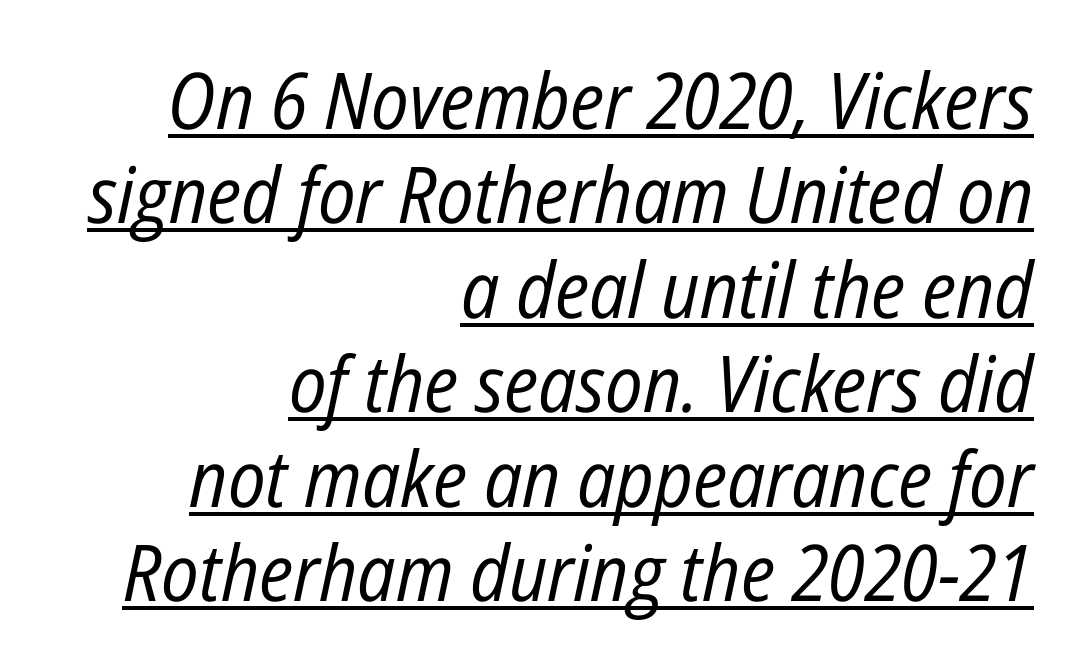
The image shows 78 px regular-weight, condensed type, italic (leaning right); set right-aligned, line spacing 1.21x, normal letter spacing, underlined; low stroke contrast and a medium x-height.
